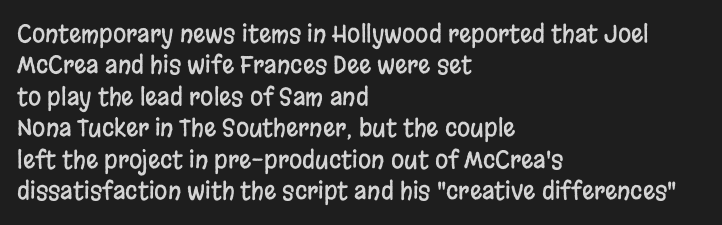
The image shows 24 px text type, upright; set left-aligned, normal line spacing (1.31x), normal letter spacing, not underlined.
